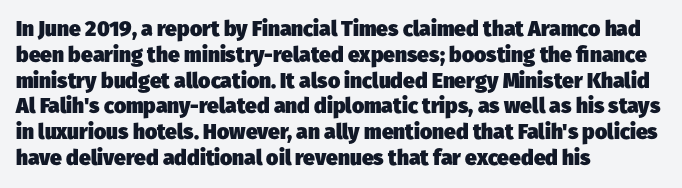
{"bold": "yes", "underline": "no", "align": "left", "line_spacing_ratio": 1.23, "letter_spacing": "normal", "letter_spacing_em": 0.0, "glyph_px": 21}
